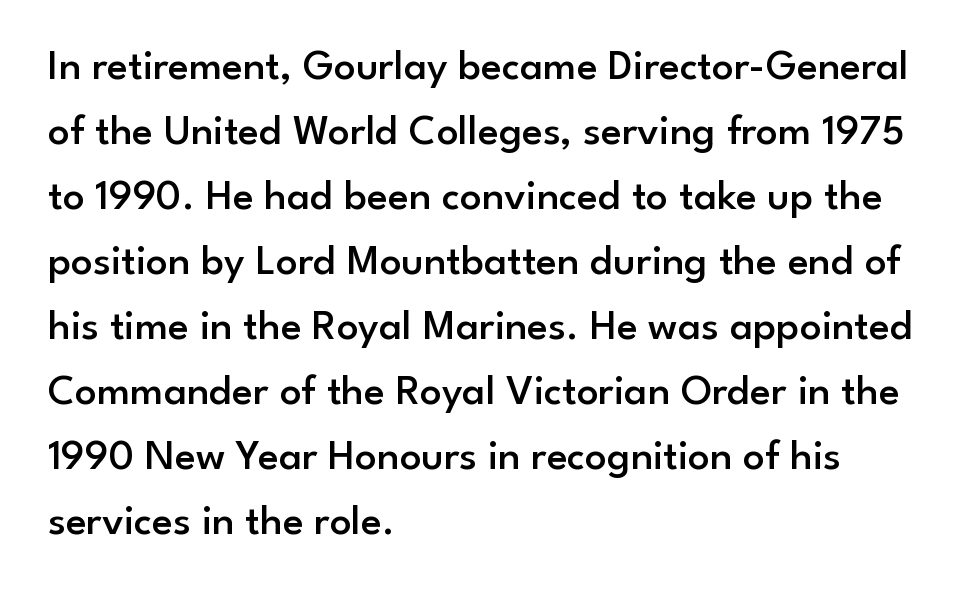
Nothing sits at the stroke ends, so this counts as sans-serif. Glance below the letters and you will spot only blank space. When letters stand straight like this, we call the style roman or upright. I'd describe the lettering as semibold — firm but not a full bold.
